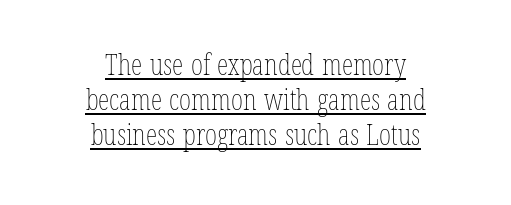
The image shows 29 px thin, condensed type; set centered, line spacing 1.21x, normal letter spacing, underlined; low stroke contrast and a medium x-height.
